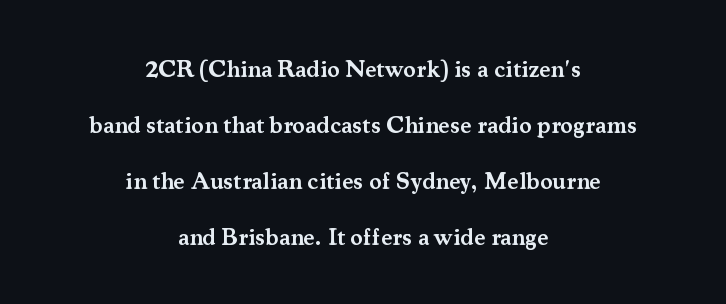
Each line is balanced around a shared central axis. Between one letter and the next there's only the usual sliver of space. Check under the words: just untouched page. A typesetter would mark this as roman, not italic.
